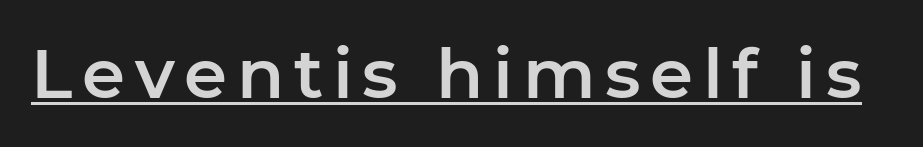
Font category for this specimen: sans-serif. The axis of the letterforms is exactly vertical. Does a line run under the words? Yes, clearly. The letters advance in unequal steps, a hallmark of proportional type.
